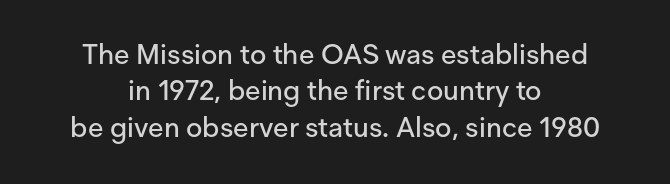
Descender tails drop into unmarked territory. Letter spacing: default. The font family rendered here belongs to the sans-serif group. Character widths vary here, with narrow letters taking less room than wide ones.
